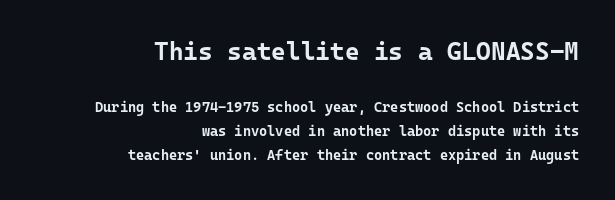
{"italic": "no", "bold": "yes", "underline": "no", "align": "right", "line_spacing_ratio": 1.71, "letter_spacing": "normal", "letter_spacing_em": 0.0, "larger_block": "first", "size_ratio": 1.79, "glyph_px": 25}
